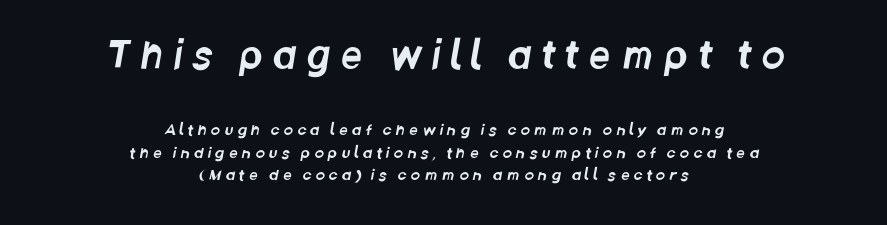
The image shows 37 px condensed sans-serif type; set centered, normal line spacing (1.48x), unusually wide letter spacing (+0.3 em), not underlined; the first (top) block is 2.47x larger; low stroke contrast and a large x-height.
